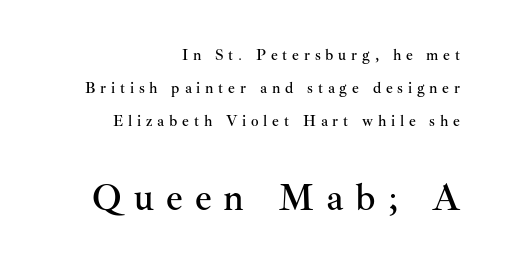
The image shows 37 px serif type, upright; set right-aligned, loose line spacing (2.2x), unusually wide letter spacing (+0.32 em), not underlined; the second (bottom) block is 2.47x larger; medium stroke contrast and a small x-height.
